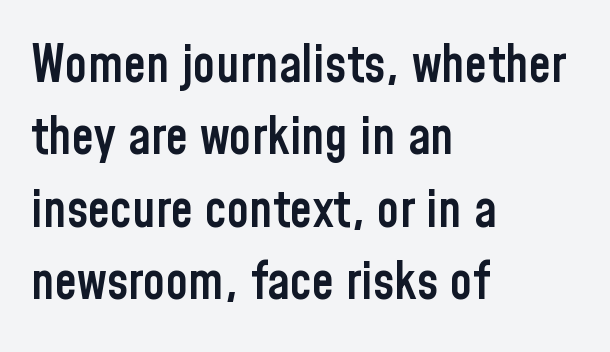
Q: Is the text bold? A: Semi-bold.
Q: Is the text italic (slanted)? A: No, it is upright.
Q: Is the typeface a serif or a sans-serif typeface? A: Sans-serif.
Q: Is the text underlined? A: No.
Q: How is the paragraph aligned? A: Left-aligned.
Q: Is the spacing between letters normal or unusually wide? A: Normal.
Q: Is the spacing between lines tight, normal or loose? A: Normal.
Q: Width (condensed, normal, or wide)? A: Condensed.
Q: Stroke contrast? A: Low.
Q: x-height? A: Medium.
Q: Monospaced? A: No.
